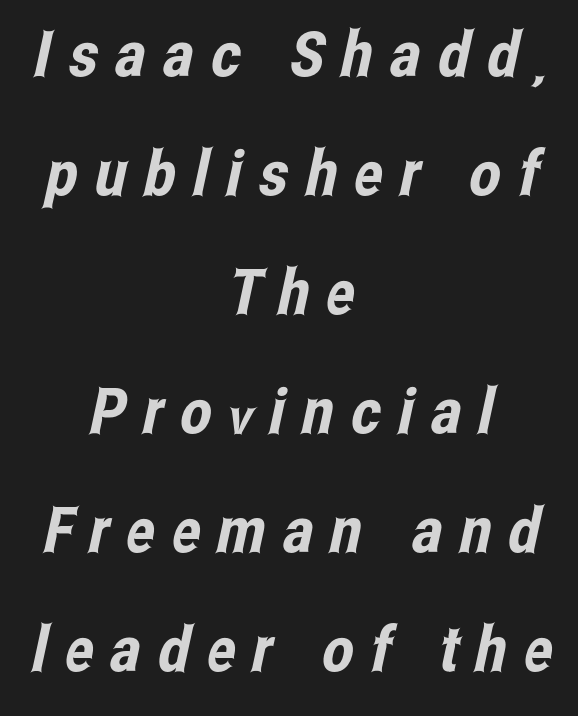
{"serif": "no", "width": "condensed", "stroke_contrast": "low", "x_height": "medium", "monospaced": "no", "underline": "no", "align": "center", "line_spacing_ratio": 1.89, "letter_spacing": "wide", "letter_spacing_em": 0.27, "glyph_px": 63}
